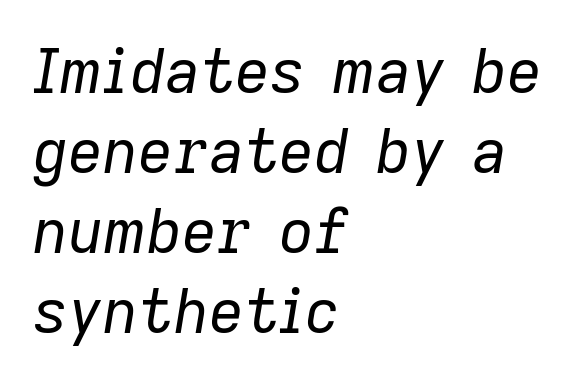
{"italic": "yes", "lean": "right", "slant_degrees": 9, "bold": "no", "weight": "regular", "width": "normal", "stroke_contrast": "low", "x_height": "medium", "monospaced": "no", "underline": "no", "align": "left", "line_spacing": "normal", "line_spacing_ratio": 1.31, "letter_spacing": "normal", "letter_spacing_em": 0.0, "glyph_px": 61}
